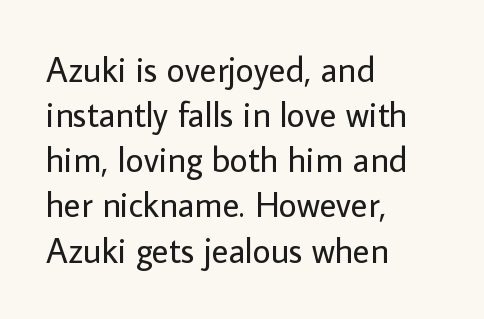
{"serif": "no", "italic": "no", "bold": "no", "weight": "regular", "width": "normal", "stroke_contrast": "low", "x_height": "medium", "monospaced": "no", "underline": "no", "align": "left", "line_spacing": "normal", "line_spacing_ratio": 1.29, "letter_spacing": "normal", "letter_spacing_em": 0.0, "glyph_px": 35}
